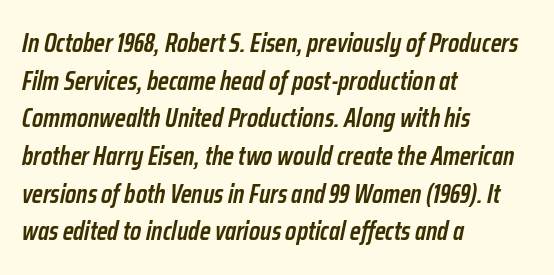
{"italic": "yes", "lean": "right", "slant_degrees": 12, "bold": "semi", "underline": "no", "align": "left", "line_spacing": "normal", "line_spacing_ratio": 1.45, "letter_spacing": "normal", "letter_spacing_em": 0.0, "glyph_px": 26}
